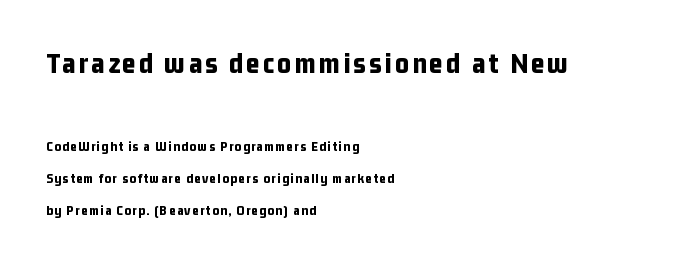
Q: Is the text bold? A: Yes.
Q: Is the text italic (slanted)? A: No, it is upright.
Q: Is the typeface a serif or a sans-serif typeface? A: Sans-serif.
Q: Is the text underlined? A: No.
Q: How is the paragraph aligned? A: Left-aligned.
Q: Is the spacing between lines tight, normal or loose? A: Loose.
Q: Which block of text is set in a larger size, the first (top) or the second (bottom)? A: The first (top) one.
Q: Width (condensed, normal, or wide)? A: Condensed.
Q: Stroke contrast? A: Low.
Q: x-height? A: Medium.
Q: Monospaced? A: No.
